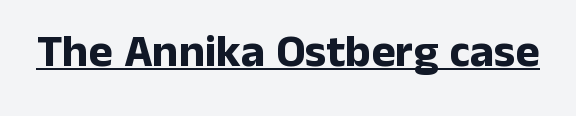
The image shows 46 px bold sans-serif type, upright; set normal letter spacing, underlined; low stroke contrast and a medium x-height.
